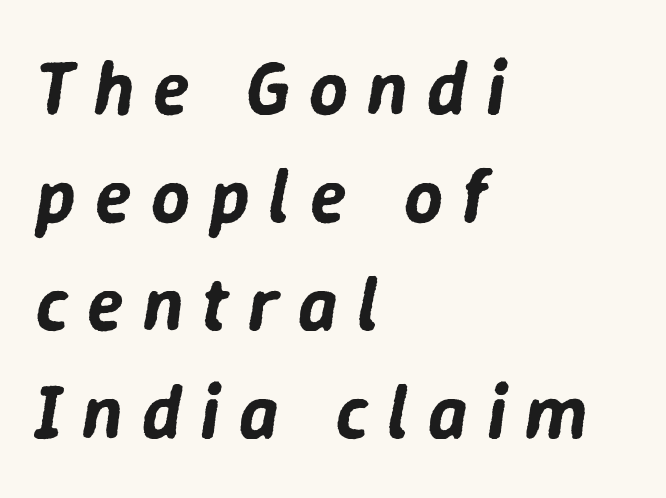
The image shows 76 px text type, italic (leaning right); set left-aligned, normal line spacing (1.42x), unusually wide letter spacing (+0.25 em), not underlined; low stroke contrast and a medium x-height.
